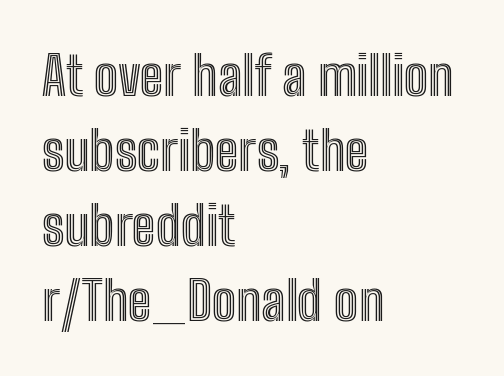
{"italic": "no", "width": "condensed", "x_height": "medium", "monospaced": "no", "underline": "no", "align": "left", "line_spacing": "normal", "line_spacing_ratio": 1.39, "letter_spacing": "normal", "letter_spacing_em": 0.0, "glyph_px": 54}
